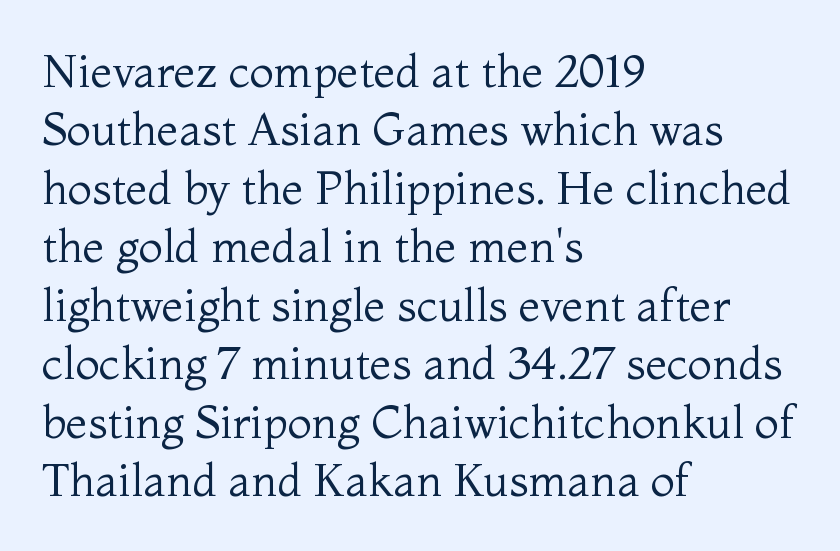
The image shows 45 px regular-weight serif type, upright; set left-aligned, normal line spacing (1.3x), normal letter spacing, not underlined; medium stroke contrast and a medium x-height.
